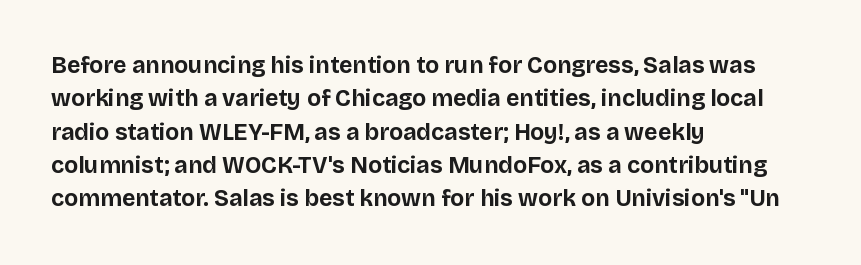
Q: Is the text bold? A: Yes.
Q: Is the text italic (slanted)? A: No, it is upright.
Q: Is the text underlined? A: No.
Q: How is the paragraph aligned? A: Left-aligned.
Q: Is the spacing between letters normal or unusually wide? A: Normal.
Q: Is the spacing between lines tight, normal or loose? A: Normal.
